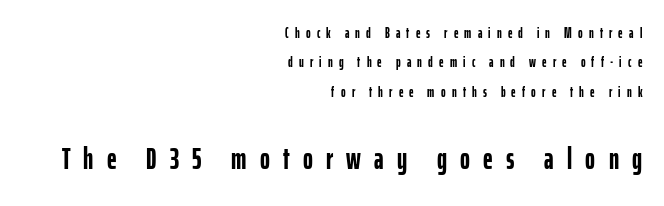
{"serif": "no", "italic": "no", "bold": "yes", "weight": "semibold", "width": "condensed", "stroke_contrast": "low", "x_height": "medium", "monospaced": "no", "underline": "no", "align": "right", "line_spacing": "loose", "line_spacing_ratio": 2.1, "letter_spacing": "wide", "letter_spacing_em": 0.44, "larger_block": "second", "size_ratio": 2.14, "glyph_px": 30}
